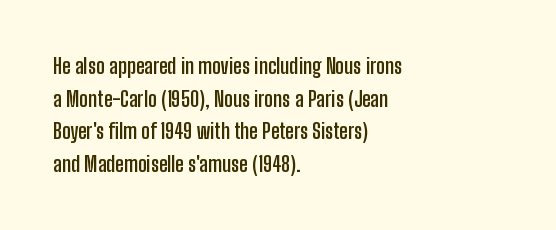
The rendering anchors every line to the left-hand side. In terms of posture, this sample is upright. This sample uses plain, unmodified letter spacing. The gap between lines stays unmarked.
